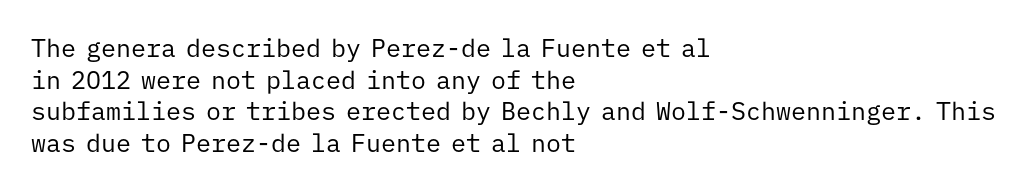
The characters are drawn with everyday or finer stroke widths. The string is rendered with underlining switched off. Leading matches the norm, producing a regular column. This sample uses plain, unmodified letter spacing.
